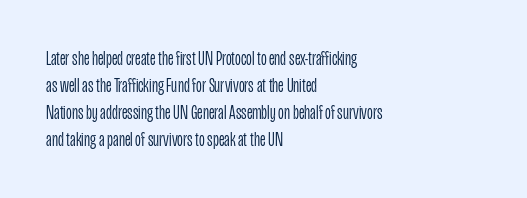
{"italic": "no", "bold": "no", "underline": "no", "align": "left", "line_spacing": "normal", "line_spacing_ratio": 1.35, "letter_spacing": "normal", "letter_spacing_em": 0.0, "glyph_px": 20}
